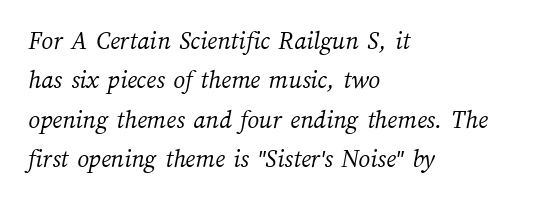
Baseline-to-baseline distance is the conventional proportion of letter height. Ink coverage per letter is moderate at most. Clear beneath every line of the passage. Is the letter spacing exaggerated? No — it looks like the ordinary default.
